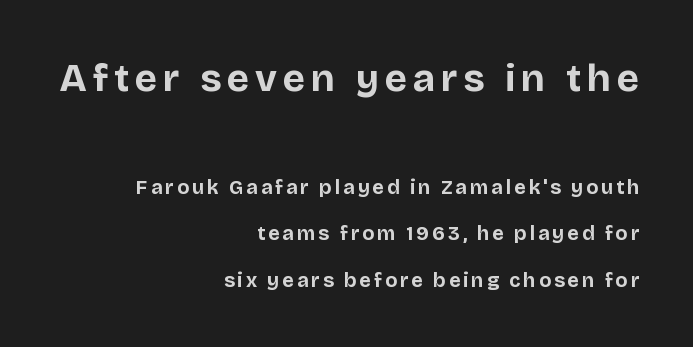
{"serif": "no", "italic": "no", "bold": "yes", "weight": "bold", "width": "normal", "stroke_contrast": "low", "x_height": "large", "monospaced": "no", "underline": "no", "align": "right", "line_spacing": "loose", "line_spacing_ratio": 2.31, "larger_block": "first", "size_ratio": 1.95, "glyph_px": 39}
